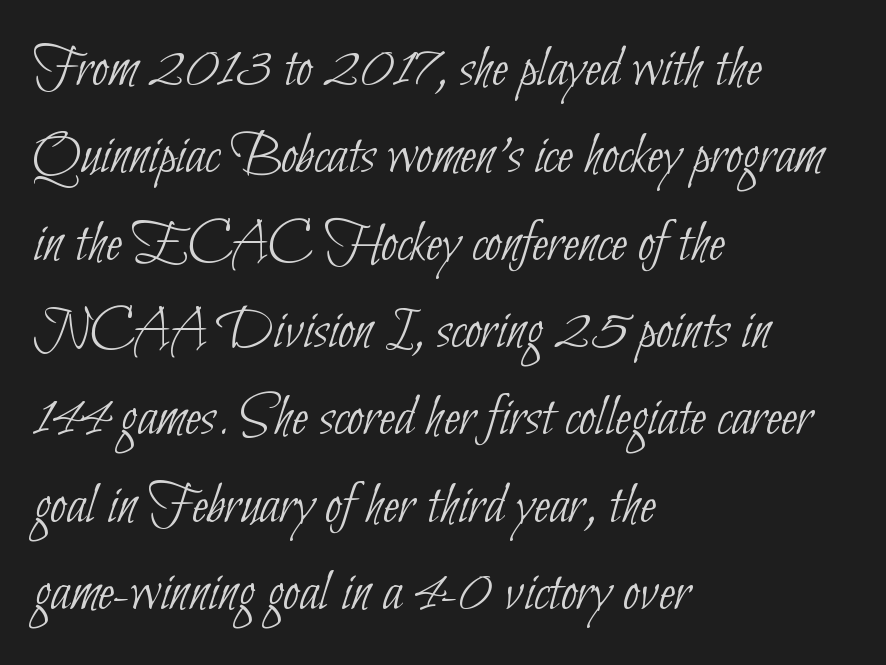
Q: Is the text bold? A: No.
Q: Is the typeface a serif or a sans-serif typeface? A: Sans-serif.
Q: Is the text underlined? A: No.
Q: How is the paragraph aligned? A: Left-aligned.
Q: Is the spacing between letters normal or unusually wide? A: Normal.
Q: Is the spacing between lines tight, normal or loose? A: Normal.
Q: Width (condensed, normal, or wide)? A: Condensed.
Q: Stroke contrast? A: Low.
Q: x-height? A: Small.
Q: Monospaced? A: No.
